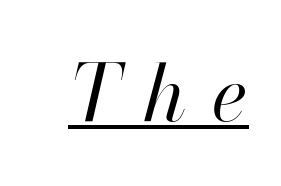
Characters follow at a spacing far wider than the type designer built in. These characters rest on top of a visible drawn line. The weight would be labelled regular, book, light, or lighter still. Do the characters align in a grid? No, the font is proportional.
